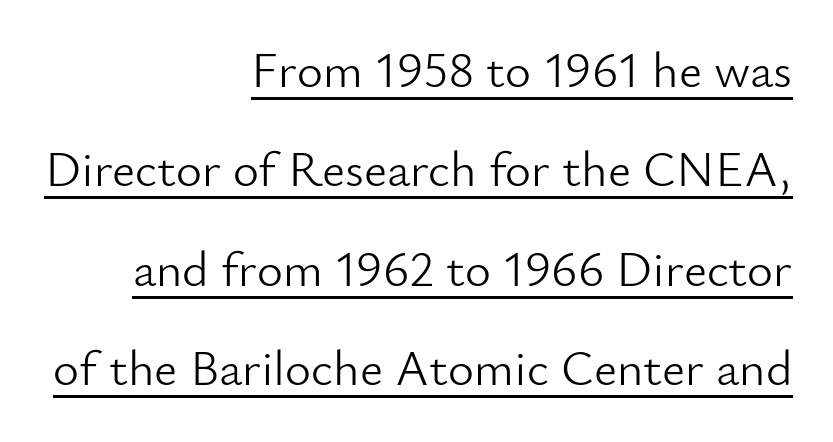
Q: Is the text bold? A: No.
Q: Is the text italic (slanted)? A: No, it is upright.
Q: Is the typeface a serif or a sans-serif typeface? A: Sans-serif.
Q: Is the text underlined? A: Yes.
Q: How is the paragraph aligned? A: Right-aligned.
Q: Is the spacing between letters normal or unusually wide? A: Normal.
Q: Is the spacing between lines tight, normal or loose? A: Loose.
Q: Width (condensed, normal, or wide)? A: Normal.
Q: Stroke contrast? A: Low.
Q: x-height? A: Small.
Q: Monospaced? A: No.
